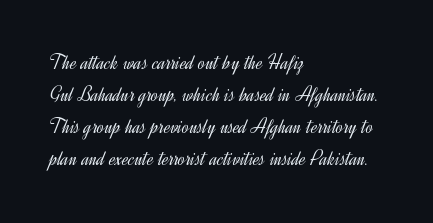
{"bold": "no", "underline": "no", "align": "left", "line_spacing": "normal", "line_spacing_ratio": 1.53, "letter_spacing": "normal", "letter_spacing_em": 0.0, "glyph_px": 21}
